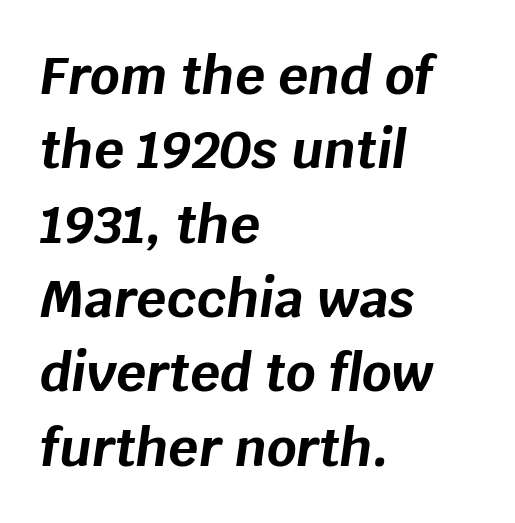
Q: Is the text bold? A: Yes.
Q: Is the text italic (slanted)? A: Yes, it leans right by about 8 degrees.
Q: Is the text underlined? A: No.
Q: How is the paragraph aligned? A: Left-aligned.
Q: Is the spacing between letters normal or unusually wide? A: Normal.
Q: Is the spacing between lines tight, normal or loose? A: Normal.
Q: Width (condensed, normal, or wide)? A: Normal.
Q: Stroke contrast? A: Low.
Q: x-height? A: Large.
Q: Monospaced? A: No.
